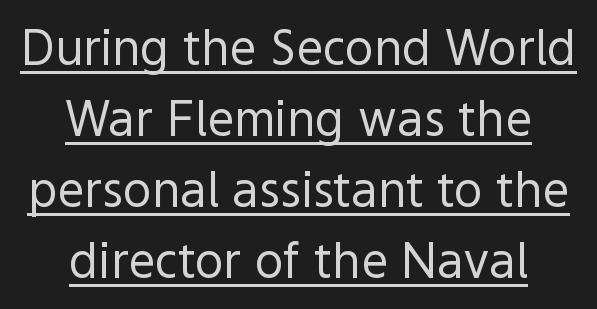
The image shows 48 px regular-weight sans-serif type, upright; set centered, normal line spacing (1.48x), normal letter spacing, underlined; a medium x-height.
